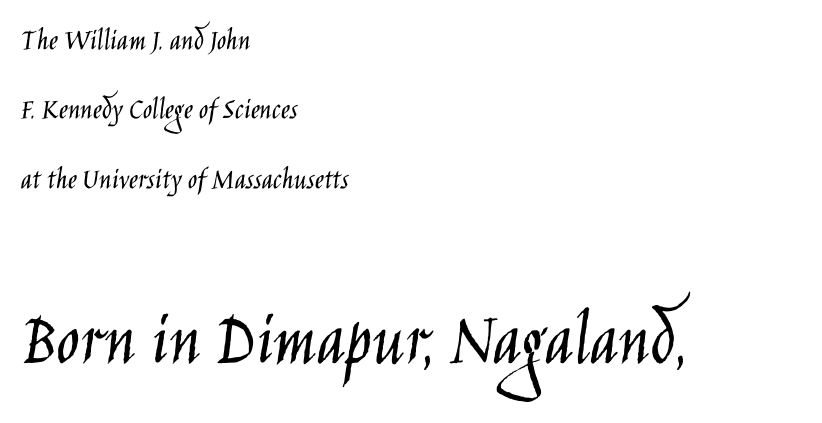
The image shows 78 px light, condensed sans-serif type; set left-aligned, loose line spacing (2.24x), normal letter spacing, not underlined; the second (bottom) block is 2.52x larger; low stroke contrast and a large x-height.
